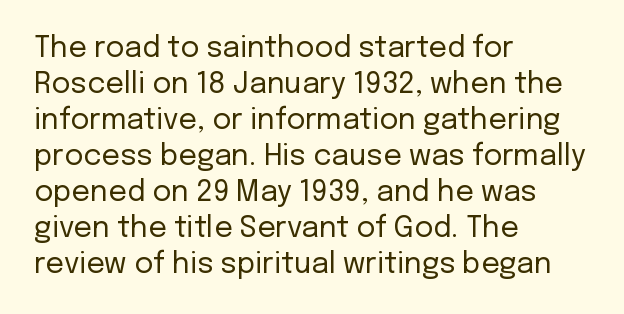
Q: Is the text bold? A: No.
Q: Is the text italic (slanted)? A: No, it is upright.
Q: Is the typeface a serif or a sans-serif typeface? A: Sans-serif.
Q: Is the text underlined? A: No.
Q: How is the paragraph aligned? A: Left-aligned.
Q: Is the spacing between letters normal or unusually wide? A: Normal.
Q: Width (condensed, normal, or wide)? A: Normal.
Q: Stroke contrast? A: Low.
Q: x-height? A: Medium.
Q: Monospaced? A: No.
